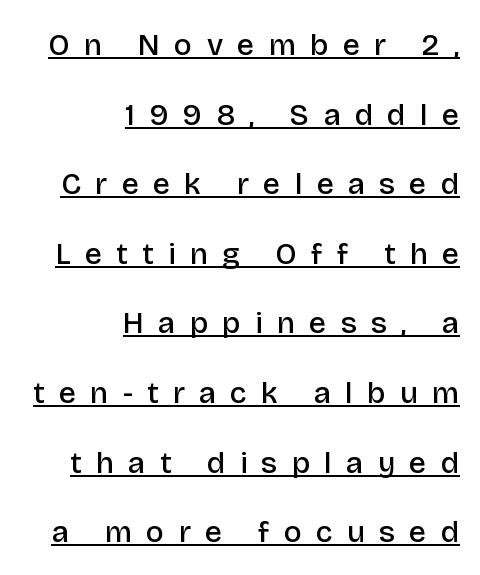
{"serif": "no", "italic": "no", "bold": "semi", "weight": "semibold", "width": "normal", "stroke_contrast": "low", "x_height": "large", "monospaced": "no", "underline": "yes", "align": "right", "line_spacing": "loose", "line_spacing_ratio": 2.32, "letter_spacing": "wide", "letter_spacing_em": 0.48, "glyph_px": 30}
